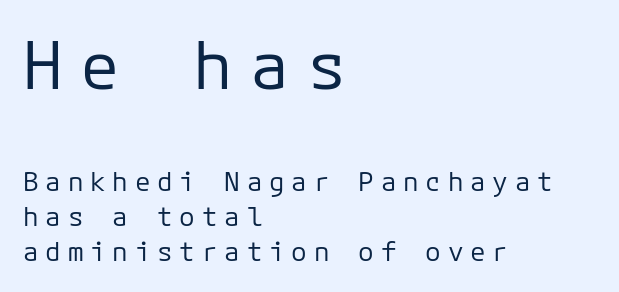
Q: Is the text bold? A: No.
Q: Is the text italic (slanted)? A: No, it is upright.
Q: Is the typeface a serif or a sans-serif typeface? A: Sans-serif.
Q: Is the text underlined? A: No.
Q: How is the paragraph aligned? A: Left-aligned.
Q: Is the spacing between letters normal or unusually wide? A: Unusually wide.
Q: Is the spacing between lines tight, normal or loose? A: Normal.
Q: Which block of text is set in a larger size, the first (top) or the second (bottom)? A: The first (top) one.
Q: Width (condensed, normal, or wide)? A: Normal.
Q: Stroke contrast? A: Low.
Q: x-height? A: Medium.
